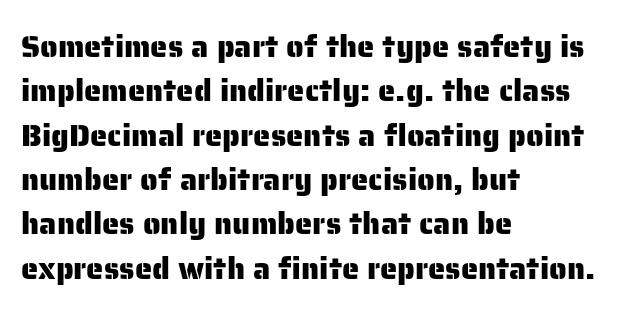
Q: Is the text italic (slanted)? A: No, it is upright.
Q: Is the typeface a serif or a sans-serif typeface? A: Sans-serif.
Q: Is the text underlined? A: No.
Q: How is the paragraph aligned? A: Left-aligned.
Q: Is the spacing between letters normal or unusually wide? A: Normal.
Q: Is the spacing between lines tight, normal or loose? A: Normal.
Q: Width (condensed, normal, or wide)? A: Normal.
Q: Stroke contrast? A: Low.
Q: x-height? A: Medium.
Q: Monospaced? A: No.
